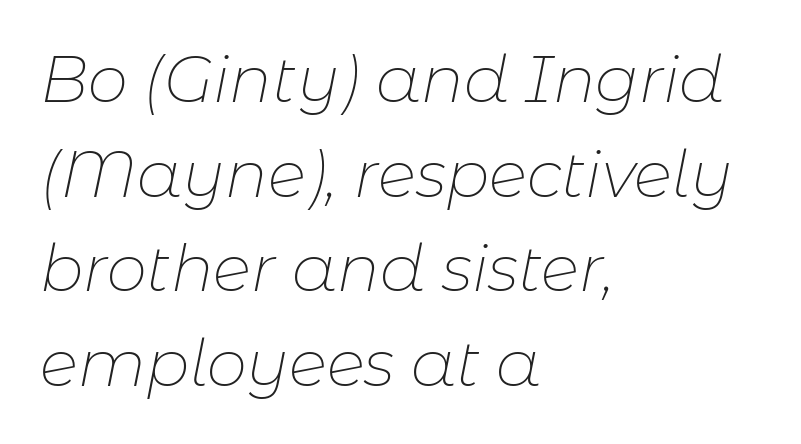
{"italic": "yes", "lean": "right", "slant_degrees": 11, "bold": "no", "weight": "thin", "width": "normal", "stroke_contrast": "low", "x_height": "medium", "monospaced": "no", "underline": "no", "align": "left", "line_spacing": "normal", "line_spacing_ratio": 1.48, "letter_spacing": "normal", "letter_spacing_em": 0.0, "glyph_px": 64}
